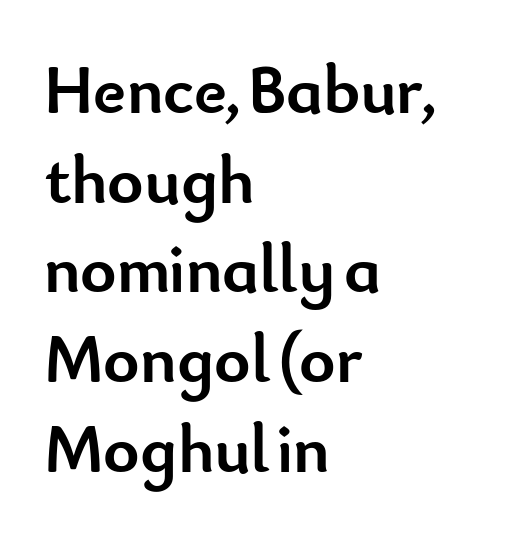
{"serif": "no", "italic": "no", "bold": "yes", "weight": "semibold", "width": "normal", "stroke_contrast": "low", "x_height": "small", "monospaced": "no", "underline": "no", "align": "left", "line_spacing": "normal", "line_spacing_ratio": 1.3, "letter_spacing": "normal", "letter_spacing_em": 0.0, "glyph_px": 69}
